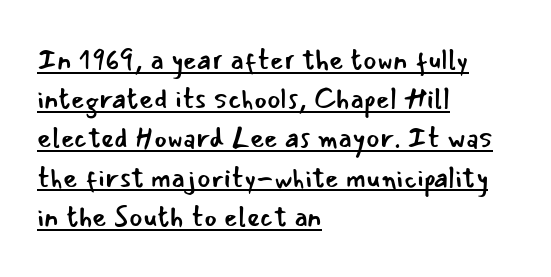
The letters sit at their default tracking, neither squeezed nor spread. The sample's only ornament is a line tracing under the words. Each letter keeps its own natural width here, so spacing adapts to shape. The vertical gap from one line to the next is medium. Upright lettering throughout.
